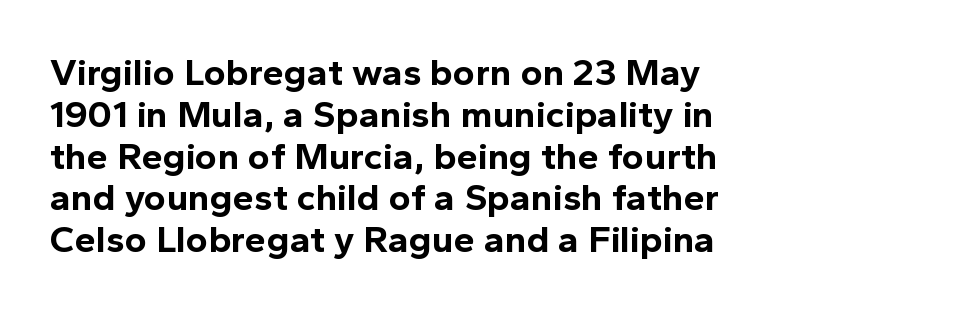
The image shows 38 px bold sans-serif type, upright; set left-aligned, tight line spacing (1.1x), normal letter spacing, not underlined; a medium x-height.
